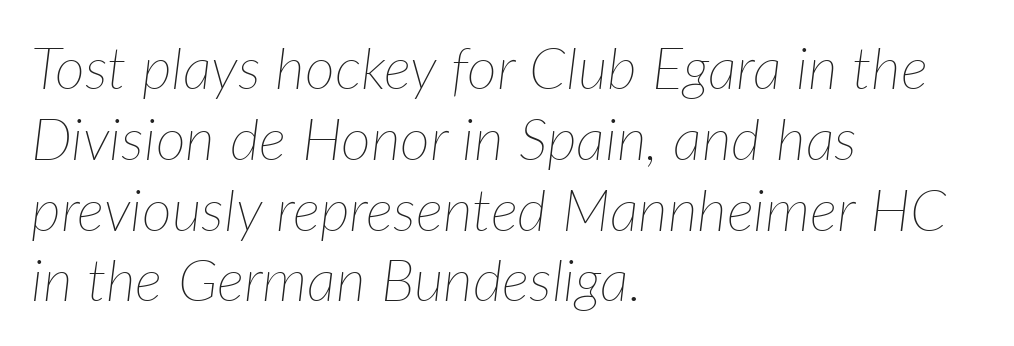
Q: Is the text bold? A: No.
Q: Is the text italic (slanted)? A: Yes, it leans right by about 7 degrees.
Q: Is the text underlined? A: No.
Q: How is the paragraph aligned? A: Left-aligned.
Q: Is the spacing between letters normal or unusually wide? A: Normal.
Q: Width (condensed, normal, or wide)? A: Normal.
Q: Stroke contrast? A: Low.
Q: x-height? A: Medium.
Q: Monospaced? A: No.
